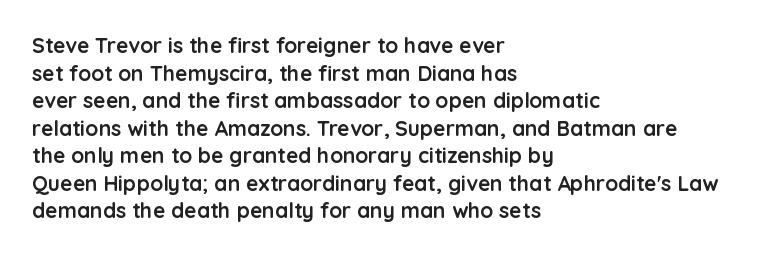
Normally led — the rows are evenly, conventionally spaced. Caption: standard tracking, unaltered. Check the space under the baseline: it is left empty. This sample is left-justified, so line endings fall wherever the words run out. These lines were composed using upright roman letters.
